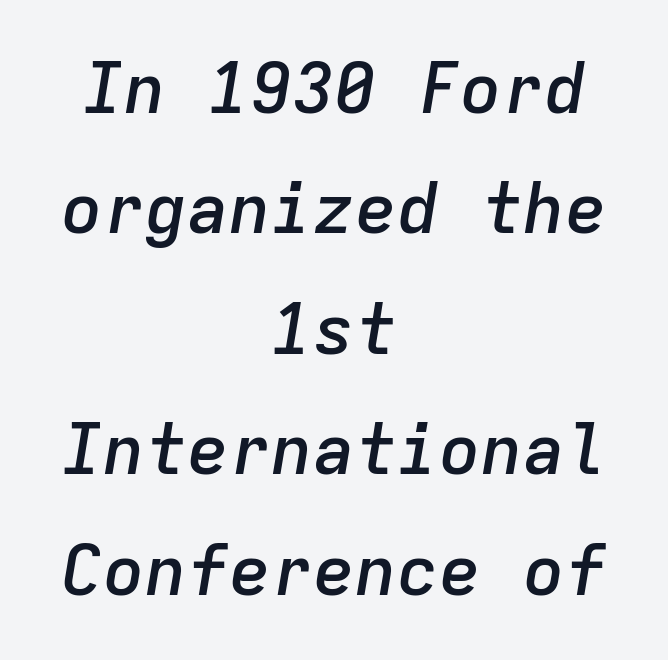
Q: Is the text bold? A: Semi-bold.
Q: Is the text italic (slanted)? A: Yes, it leans right by about 9 degrees.
Q: Is the text underlined? A: No.
Q: How is the paragraph aligned? A: Centered.
Q: Is the spacing between letters normal or unusually wide? A: Normal.
Q: Width (condensed, normal, or wide)? A: Normal.
Q: Stroke contrast? A: Low.
Q: x-height? A: Medium.
Q: Monospaced? A: Yes.
